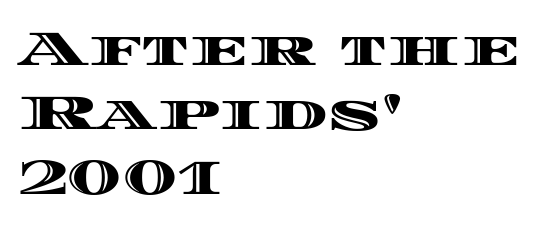
The image shows 50 px wide type, upright; set left-aligned, normal line spacing (1.29x), normal letter spacing, not underlined; a large x-height.
